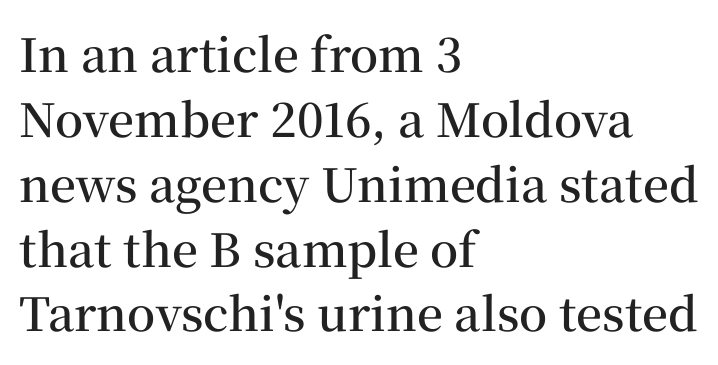
Spacing verdict: proportional, widths tailored to each character. Firm but not heavy-handed strokes: this text is semibold. Note: serifs present on the glyphs. Normally led — the rows are evenly, conventionally spaced.
